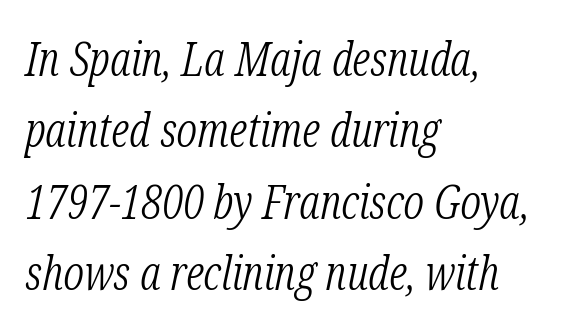
{"serif": "yes", "italic": "yes", "lean": "right", "slant_degrees": 12, "bold": "no", "weight": "light", "width": "condensed", "stroke_contrast": "low", "x_height": "medium", "monospaced": "no", "underline": "no", "align": "left", "line_spacing": "normal", "line_spacing_ratio": 1.52, "letter_spacing": "normal", "letter_spacing_em": 0.0, "glyph_px": 47}
